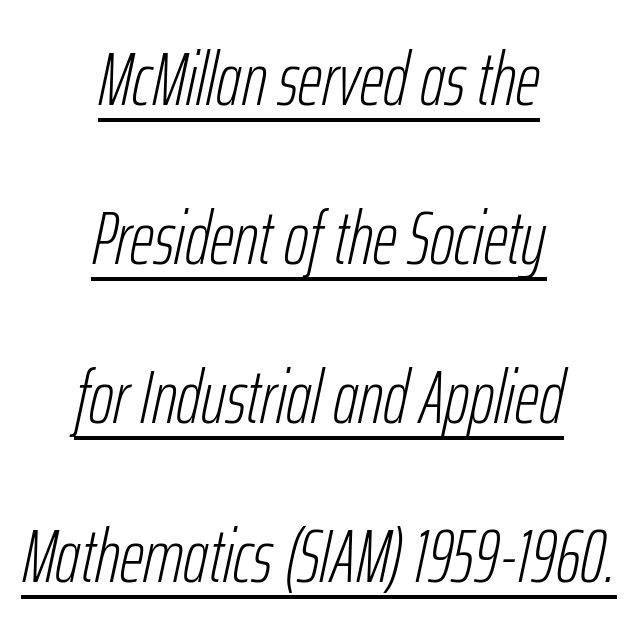
{"italic": "yes", "lean": "right", "slant_degrees": 12, "bold": "no", "weight": "light", "width": "condensed", "stroke_contrast": "low", "x_height": "medium", "monospaced": "no", "underline": "yes", "align": "center", "line_spacing": "loose", "line_spacing_ratio": 2.12, "letter_spacing": "normal", "letter_spacing_em": 0.0, "glyph_px": 75}
